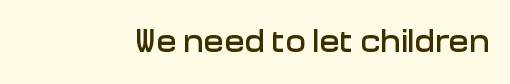
Look at the bottom of the vertical strokes: they stop flat, with no serifs. Just letters on the line, the space beneath them empty. A typesetter would call this proportional, since set widths differ per character. The lettering holds an erect, upright posture throughout. The horizontal fit of the characters is conventional and even.
